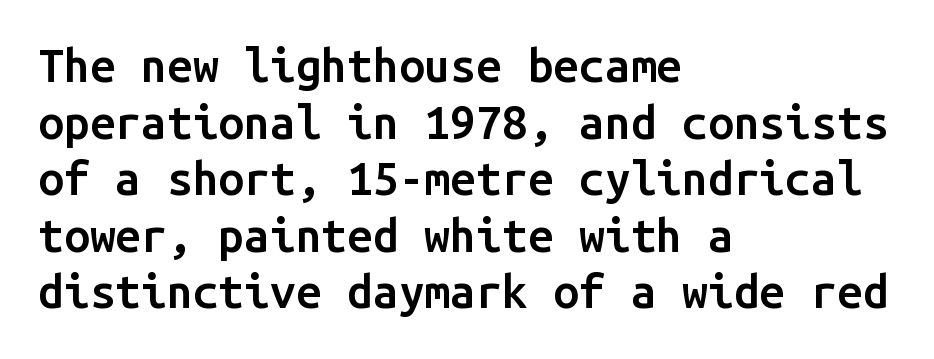
The rendering uses typewriter-style spacing with identical character cells. Horizontally, the lines are justified to the leading edge only. The string is rendered with underlining switched off. The characters look somewhat weighty, a semibold short of true bold.
